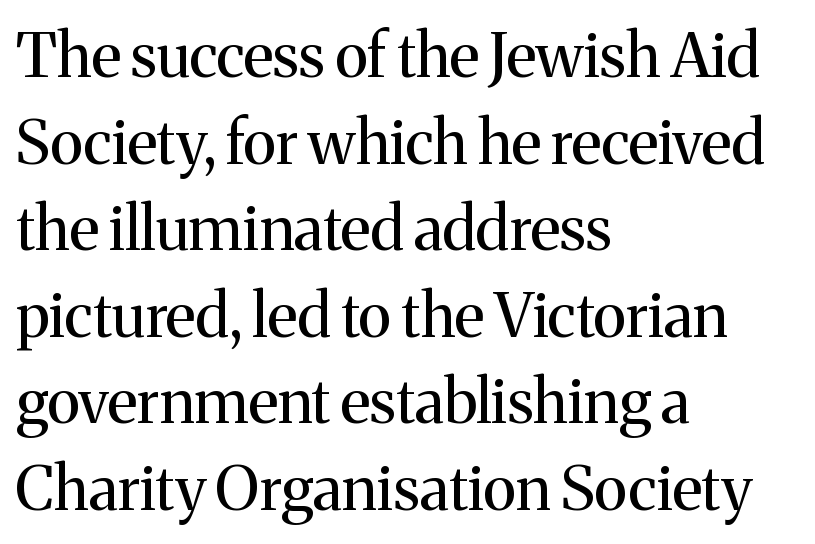
The image shows 61 px regular-weight serif type, upright; set left-aligned, normal line spacing (1.42x), normal letter spacing, not underlined; medium stroke contrast and a medium x-height.
